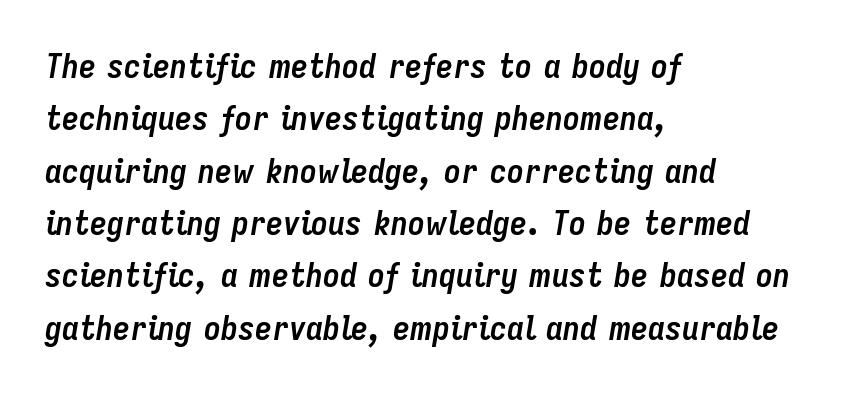
{"italic": "yes", "lean": "right", "slant_degrees": 9, "bold": "yes", "weight": "semibold", "width": "condensed", "stroke_contrast": "low", "x_height": "medium", "monospaced": "no", "underline": "no", "align": "left", "line_spacing": "normal", "line_spacing_ratio": 1.54, "letter_spacing": "normal", "letter_spacing_em": 0.0, "glyph_px": 34}
